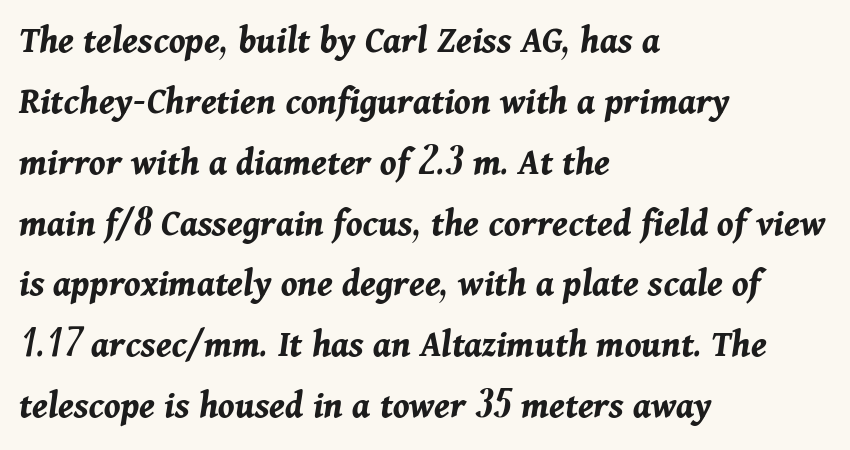
{"italic": "yes", "lean": "right", "slant_degrees": 11, "bold": "yes", "weight": "bold", "width": "normal", "stroke_contrast": "medium", "x_height": "medium", "monospaced": "no", "underline": "no", "align": "left", "line_spacing": "normal", "line_spacing_ratio": 1.56, "letter_spacing": "normal", "letter_spacing_em": 0.0, "glyph_px": 39}
